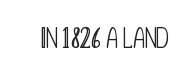
Q: Is the text bold? A: No.
Q: Is the text italic (slanted)? A: No, it is upright.
Q: Is the typeface a serif or a sans-serif typeface? A: Sans-serif.
Q: Is the text underlined? A: No.
Q: Is the spacing between letters normal or unusually wide? A: Normal.
Q: Width (condensed, normal, or wide)? A: Condensed.
Q: Stroke contrast? A: Low.
Q: x-height? A: Large.
Q: Monospaced? A: No.
